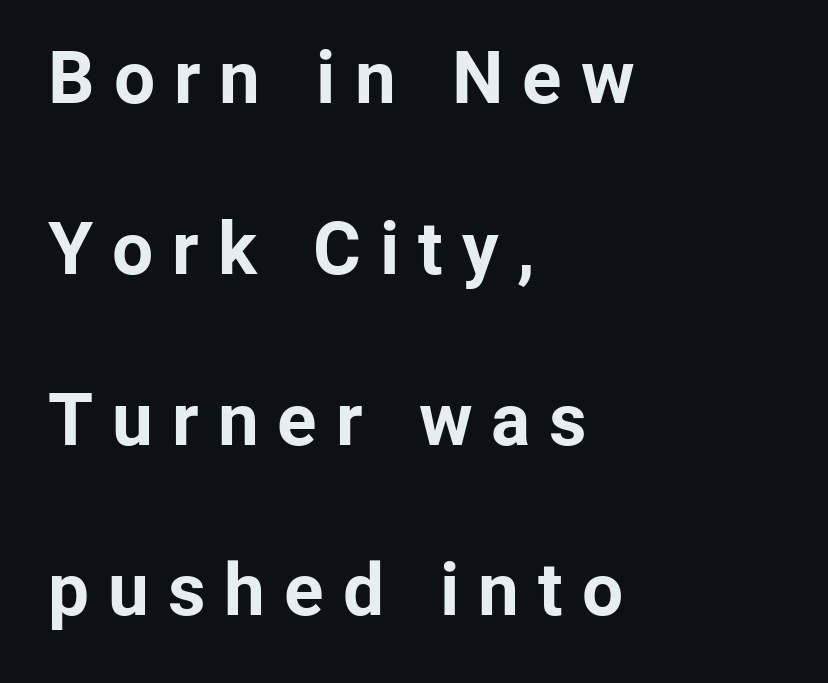
{"serif": "no", "italic": "no", "bold": "yes", "weight": "bold", "width": "normal", "stroke_contrast": "low", "x_height": "medium", "monospaced": "no", "underline": "no", "align": "left", "line_spacing": "loose", "line_spacing_ratio": 2.34, "letter_spacing": "wide", "letter_spacing_em": 0.26, "glyph_px": 73}
